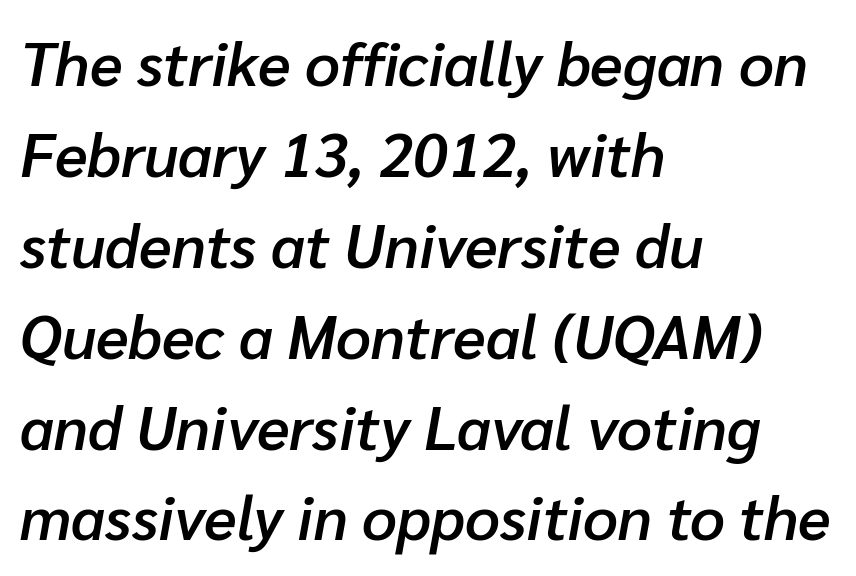
Q: Is the text bold? A: Semi-bold.
Q: Is the text italic (slanted)? A: Yes, it leans right by about 10 degrees.
Q: Is the text underlined? A: No.
Q: How is the paragraph aligned? A: Left-aligned.
Q: Is the spacing between letters normal or unusually wide? A: Normal.
Q: Is the spacing between lines tight, normal or loose? A: Normal.
Q: Width (condensed, normal, or wide)? A: Normal.
Q: Stroke contrast? A: Low.
Q: x-height? A: Medium.
Q: Monospaced? A: No.
